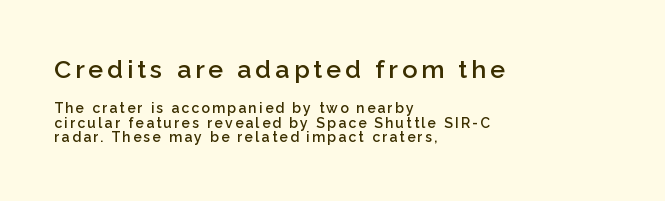
The image shows 25 px text type, upright; set left-aligned, tight line spacing (1.02x), not underlined; the first (top) block is 1.79x larger.
